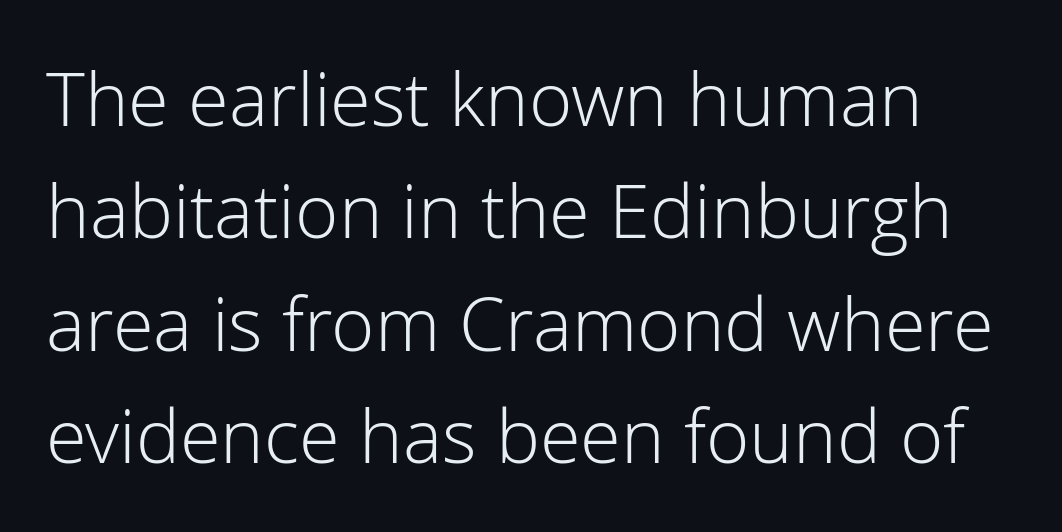
This rendering features lettering with no underline. The font family rendered here belongs to the sans-serif group. Nobody touched the tracking dial on this one. Spacing verdict: proportional, widths tailored to each character.
